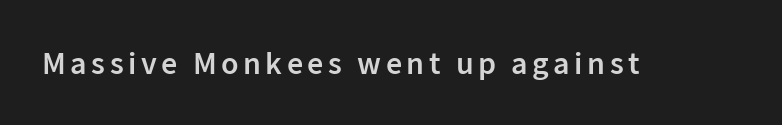
{"serif": "no", "italic": "no", "bold": "semi", "weight": "semibold", "width": "normal", "stroke_contrast": "low", "x_height": "medium", "monospaced": "no", "underline": "no", "glyph_px": 32}
